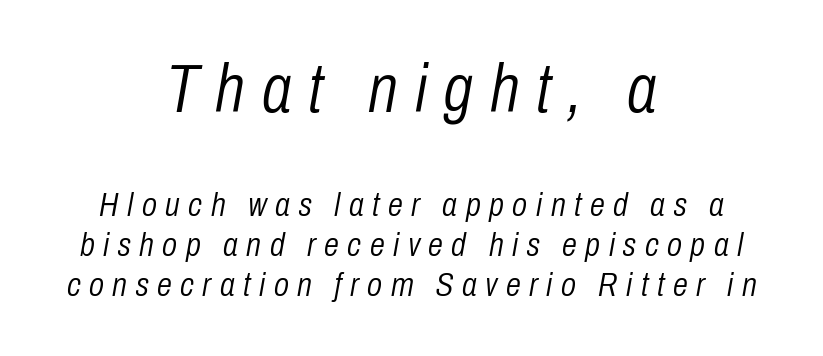
Notice how the passage keeps no hard edge, just a central spine. Designer's note — italics engaged. Weight: regular or lighter. The upper block of text is set noticeably larger than the block beneath it. You could not count columns in this text — the font is proportionally spaced. Display-style spreading of the glyphs; the letterfit is very open.
